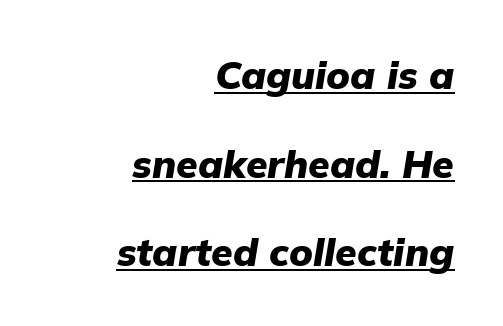
{"italic": "yes", "lean": "right", "slant_degrees": 9, "bold": "yes", "weight": "heavy", "width": "normal", "stroke_contrast": "low", "x_height": "medium", "monospaced": "no", "underline": "yes", "align": "right", "line_spacing": "loose", "line_spacing_ratio": 2.27, "letter_spacing": "normal", "letter_spacing_em": 0.0, "glyph_px": 39}
